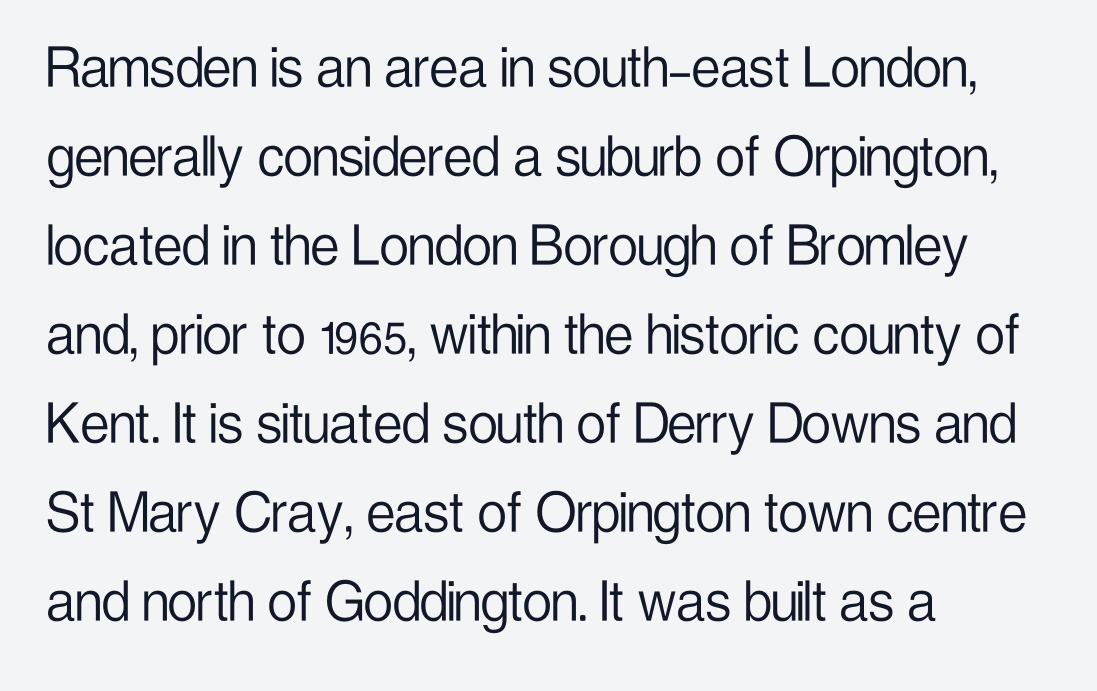
{"serif": "no", "italic": "no", "bold": "no", "weight": "light", "width": "condensed", "stroke_contrast": "low", "x_height": "medium", "monospaced": "no", "underline": "no", "align": "left", "line_spacing": "normal", "line_spacing_ratio": 1.37, "letter_spacing": "normal", "letter_spacing_em": 0.0, "glyph_px": 65}
